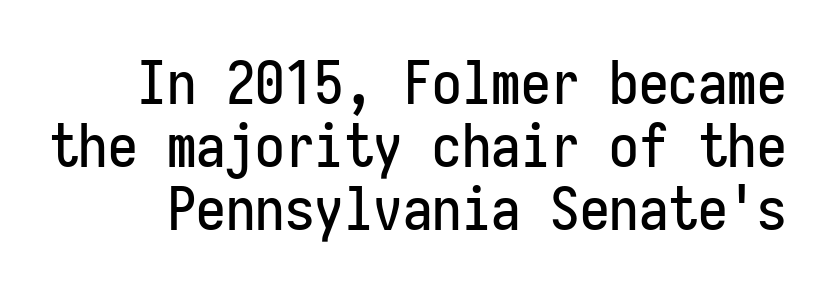
Q: Is the text italic (slanted)? A: No, it is upright.
Q: Is the typeface a serif or a sans-serif typeface? A: Sans-serif.
Q: Is the text underlined? A: No.
Q: Is the spacing between letters normal or unusually wide? A: Normal.
Q: Is the spacing between lines tight, normal or loose? A: Tight.
Q: Width (condensed, normal, or wide)? A: Condensed.
Q: Stroke contrast? A: Low.
Q: x-height? A: Medium.
Q: Monospaced? A: Yes.
